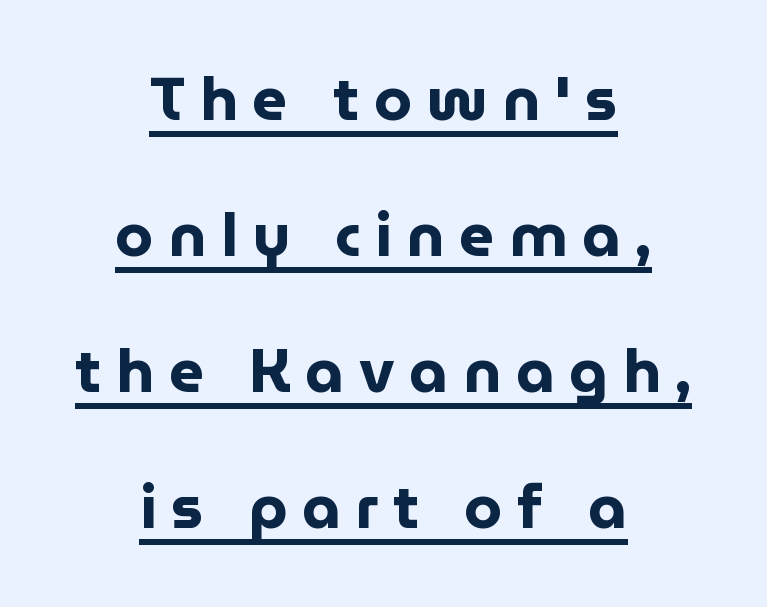
{"serif": "no", "italic": "no", "bold": "yes", "weight": "bold", "width": "normal", "stroke_contrast": "low", "x_height": "medium", "monospaced": "no", "underline": "yes", "align": "center", "line_spacing": "loose", "line_spacing_ratio": 2.23, "letter_spacing": "wide", "letter_spacing_em": 0.24, "glyph_px": 61}
